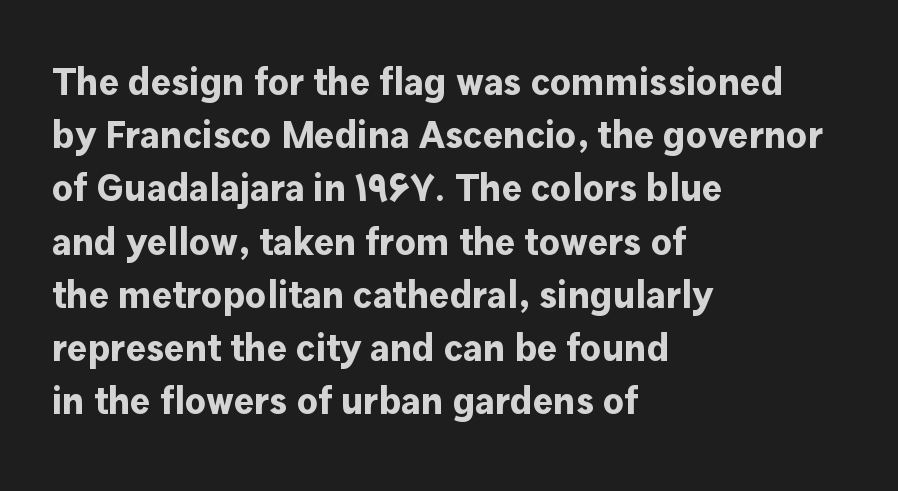
The image shows 38 px bold sans-serif type, upright; set left-aligned, normal line spacing (1.4x), normal letter spacing, not underlined; low stroke contrast and a medium x-height.
